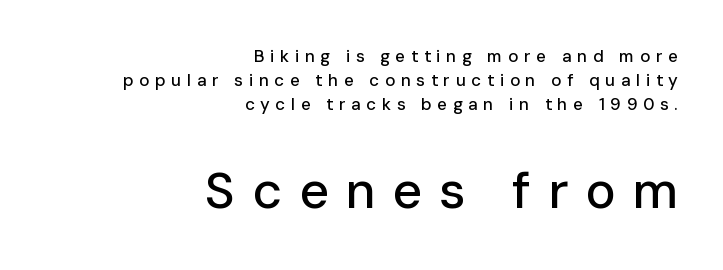
The later block is typeset at a bigger size than the earlier block. Tracking value appears strongly positive — letters spread wide. Just letters on the line, the space beneath them empty. The rendering shows plain stroke endings on the letterforms — a sans-serif design. Do the characters align in a grid? No, the font is proportional.
